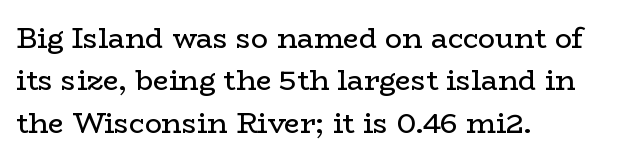
Q: Is the text bold? A: No.
Q: Is the text italic (slanted)? A: No, it is upright.
Q: Is the typeface a serif or a sans-serif typeface? A: Serif.
Q: Is the text underlined? A: No.
Q: How is the paragraph aligned? A: Left-aligned.
Q: Is the spacing between letters normal or unusually wide? A: Normal.
Q: Is the spacing between lines tight, normal or loose? A: Normal.
Q: Width (condensed, normal, or wide)? A: Wide.
Q: Stroke contrast? A: Low.
Q: x-height? A: Medium.
Q: Monospaced? A: No.
